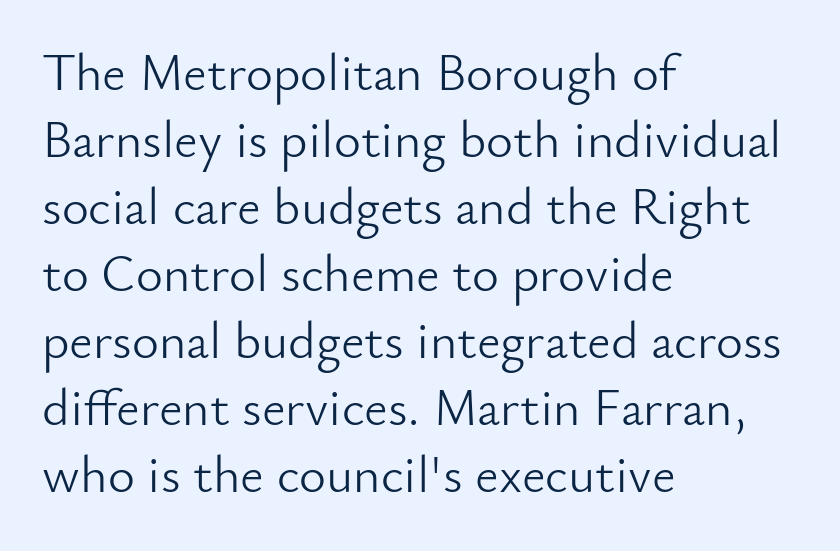
Q: Is the text bold? A: No.
Q: Is the text italic (slanted)? A: No, it is upright.
Q: Is the typeface a serif or a sans-serif typeface? A: Sans-serif.
Q: Is the text underlined? A: No.
Q: How is the paragraph aligned? A: Left-aligned.
Q: Is the spacing between letters normal or unusually wide? A: Normal.
Q: Is the spacing between lines tight, normal or loose? A: Normal.
Q: Width (condensed, normal, or wide)? A: Normal.
Q: Stroke contrast? A: Low.
Q: x-height? A: Small.
Q: Monospaced? A: No.
